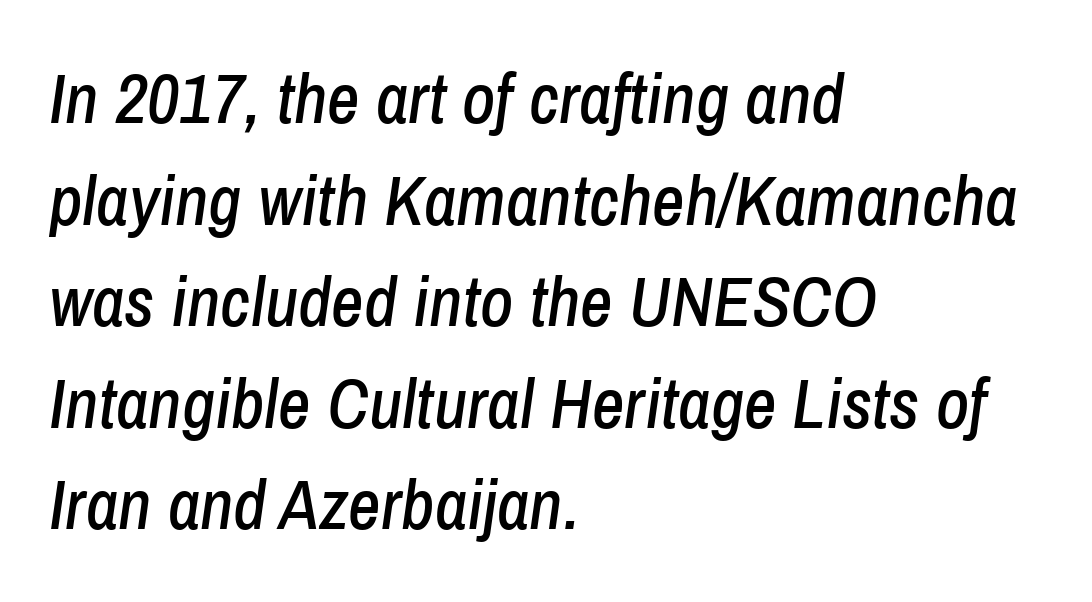
Students, note that the glyphs here touch the page at normal intervals. There's an unmistakable incline to the writing here. Left-aligned paragraph, ragged on the right. Rule under the text: the space is simply empty. Proportional: the letters do not fall into vertical columns. Leading matches the norm, producing a regular column.
